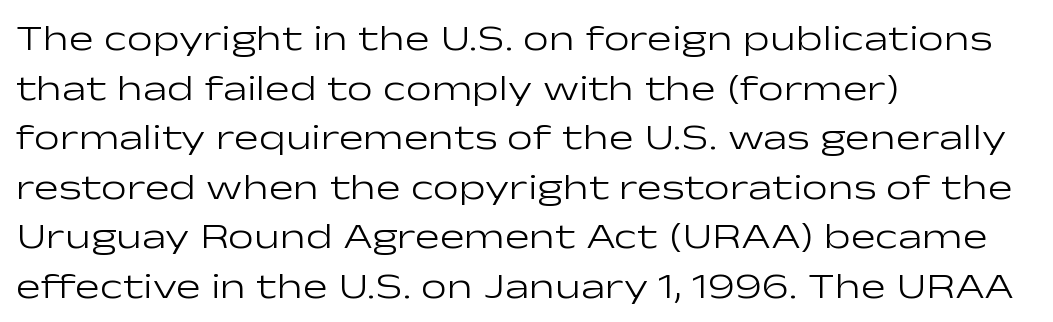
The image shows 37 px light, wide sans-serif type, upright; set left-aligned, normal line spacing (1.34x), normal letter spacing, not underlined; low stroke contrast and a medium x-height.
